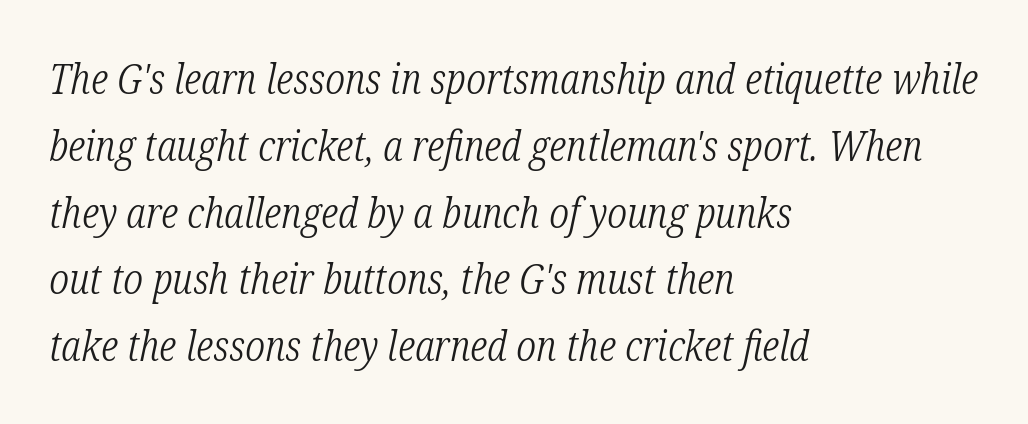
Posture: slanted. Decoration check: the copy has no underline. The characters are drawn with everyday or finer stroke widths. What stands out about the letter spacing? Nothing — it is the standard amount. Typeset ragged right — the left edge is the straight one. This sample keeps an unexceptional amount of space between lines.
